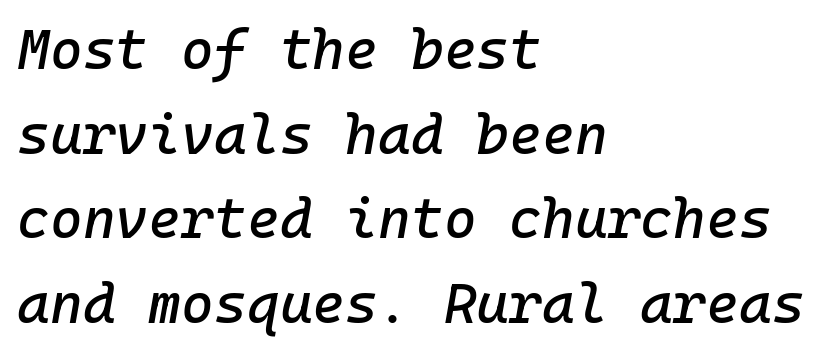
Nobody touched the tracking dial on this one. A bare baseline throughout the passage. Italic: yes, the glyphs are oblique. If you drew a ruler down the left edge, every line would touch it. Is there much room between lines? A standard amount, neither cramped nor airy.
